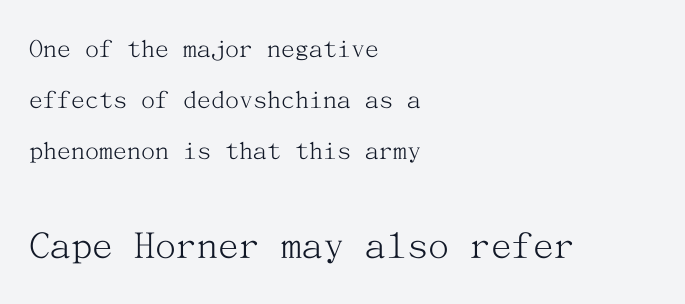
{"serif": "yes", "italic": "no", "bold": "no", "weight": "light", "width": "normal", "stroke_contrast": "medium", "x_height": "medium", "underline": "no", "align": "left", "line_spacing_ratio": 1.83, "letter_spacing": "normal", "letter_spacing_em": 0.0, "larger_block": "second", "size_ratio": 1.5, "glyph_px": 42}
